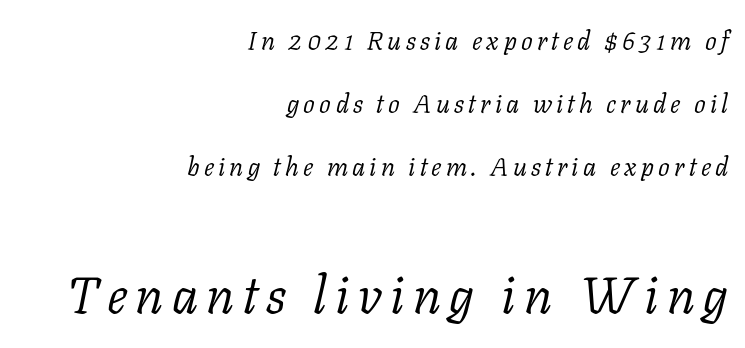
Type size steps up from the first block to the second. Notice how the stems are inclined rather than vertical — that's the hallmark of italics. Yep, those are serifs on the letters. Compared with a typical body face, this is equally light or lighter still. Leading is clearly above the norm, producing a sparse column.
